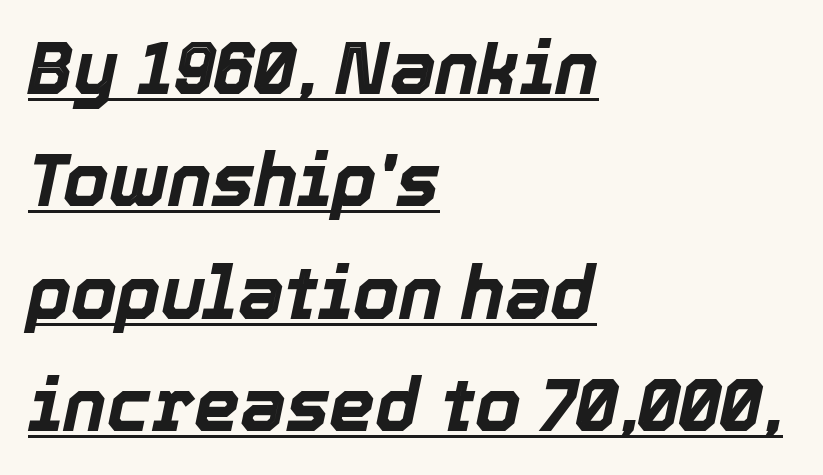
The rag falls on the right side of this text block. Its strokes are broad and dark, the hallmark of bold type. Character widths vary here, with narrow letters taking less room than wide ones. Slanted lettering throughout.
